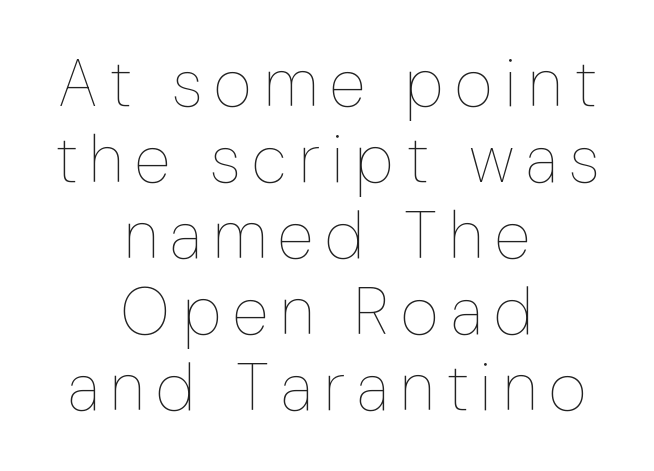
{"italic": "no", "bold": "no", "weight": "thin", "width": "condensed", "stroke_contrast": "low", "x_height": "medium", "monospaced": "no", "underline": "no", "align": "center", "line_spacing": "tight", "line_spacing_ratio": 1.15, "glyph_px": 66}
